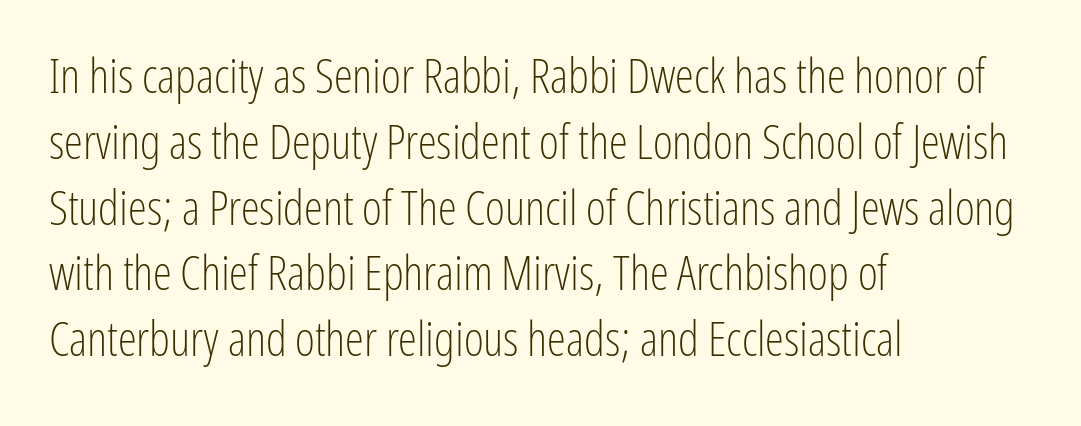
Q: Is the text bold? A: No.
Q: Is the text italic (slanted)? A: No, it is upright.
Q: Is the typeface a serif or a sans-serif typeface? A: Sans-serif.
Q: Is the text underlined? A: No.
Q: How is the paragraph aligned? A: Left-aligned.
Q: Is the spacing between letters normal or unusually wide? A: Normal.
Q: Is the spacing between lines tight, normal or loose? A: Normal.
Q: Width (condensed, normal, or wide)? A: Condensed.
Q: Stroke contrast? A: Low.
Q: x-height? A: Medium.
Q: Monospaced? A: No.
